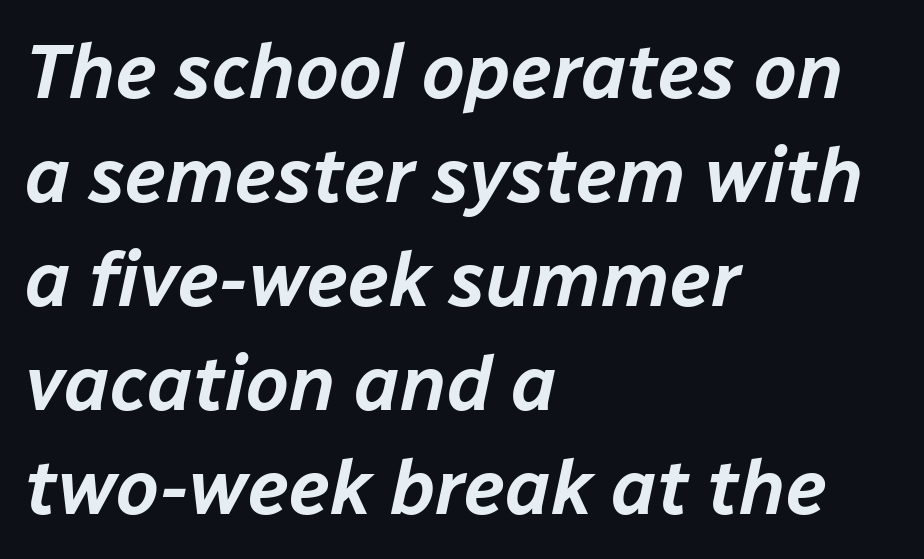
The space between consecutive lines is moderate. Decoration check: the copy has no underline. Visually the block forms a straight wall on the left and a jagged coastline on the right. The passage shown leans; its letterforms are oblique.
